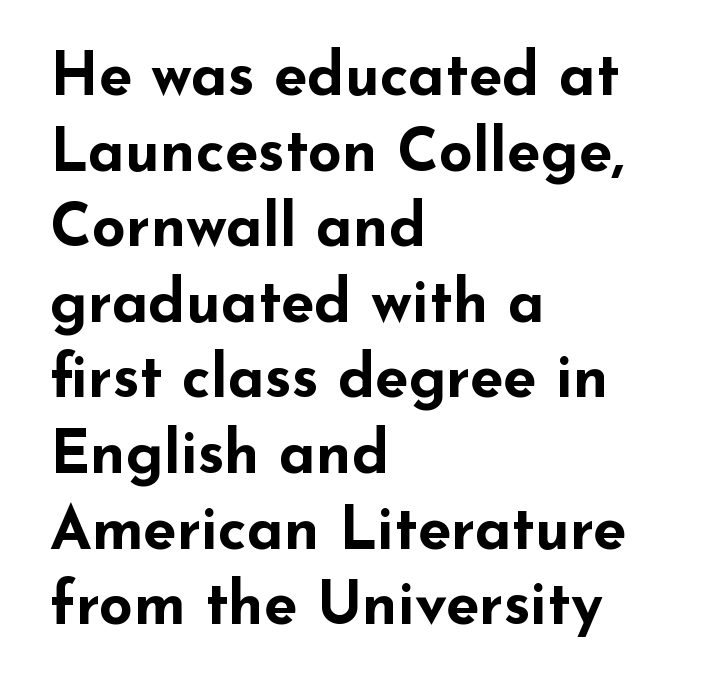
Q: Is the text bold? A: Yes.
Q: Is the text italic (slanted)? A: No, it is upright.
Q: Is the typeface a serif or a sans-serif typeface? A: Sans-serif.
Q: Is the text underlined? A: No.
Q: How is the paragraph aligned? A: Left-aligned.
Q: Is the spacing between letters normal or unusually wide? A: Normal.
Q: Is the spacing between lines tight, normal or loose? A: Normal.
Q: Width (condensed, normal, or wide)? A: Wide.
Q: Stroke contrast? A: Low.
Q: x-height? A: Small.
Q: Monospaced? A: No.
